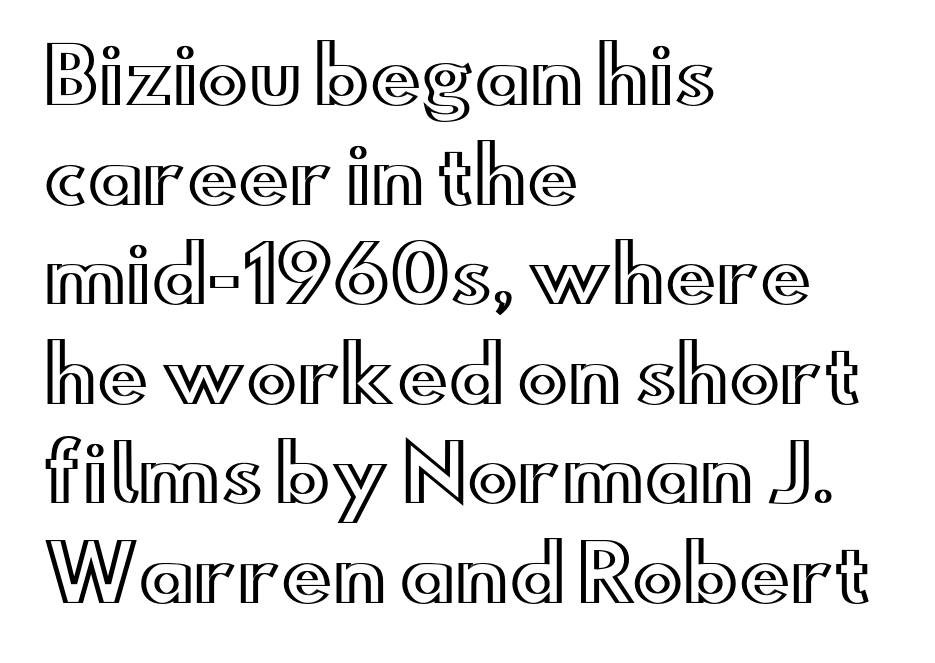
Q: Is the text italic (slanted)? A: No, it is upright.
Q: Is the text underlined? A: No.
Q: How is the paragraph aligned? A: Left-aligned.
Q: Is the spacing between letters normal or unusually wide? A: Normal.
Q: Is the spacing between lines tight, normal or loose? A: Normal.
Q: Width (condensed, normal, or wide)? A: Wide.
Q: x-height? A: Small.
Q: Monospaced? A: No.
